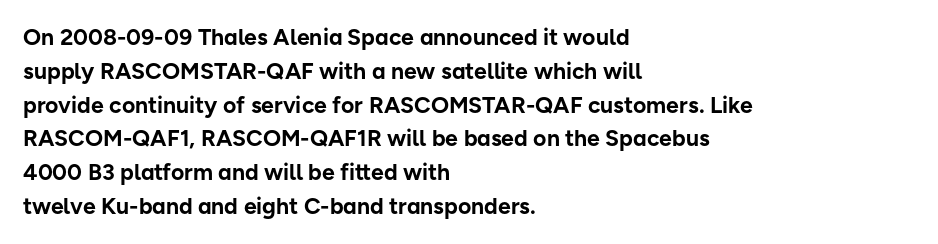
Bold? Absolutely — the strokes are thick and heavy. The setting favours the left margin, as ordinary paragraphs usually do. The font's upright variant was chosen for this text. A bare baseline throughout the passage. Vertical spacing — default.
